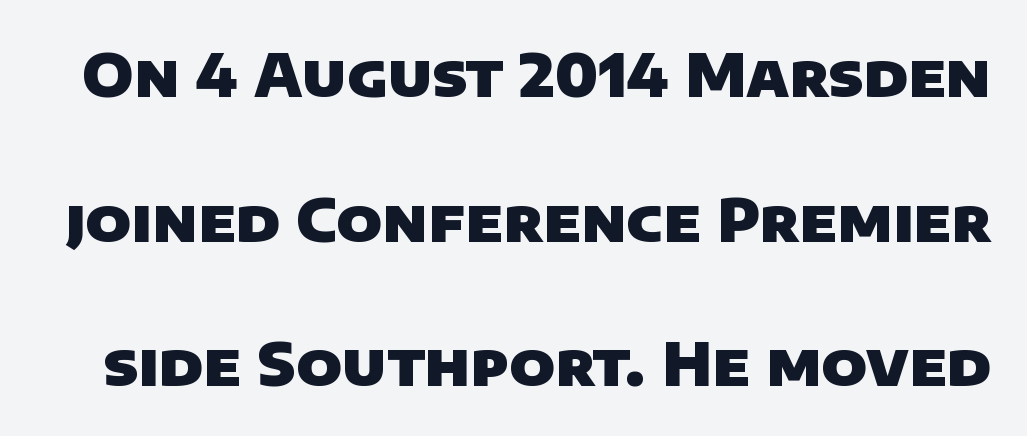
{"serif": "no", "bold": "yes", "weight": "heavy", "width": "normal", "stroke_contrast": "low", "x_height": "large", "monospaced": "no", "underline": "no", "line_spacing": "loose", "line_spacing_ratio": 2.45, "letter_spacing": "normal", "letter_spacing_em": 0.0, "glyph_px": 59}
